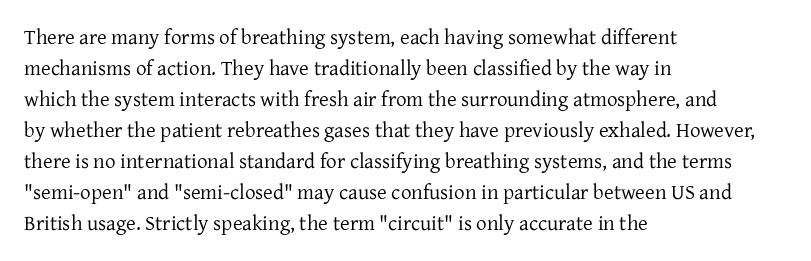
Q: Is the text bold? A: No.
Q: Is the text italic (slanted)? A: No, it is upright.
Q: Is the text underlined? A: No.
Q: How is the paragraph aligned? A: Left-aligned.
Q: Is the spacing between letters normal or unusually wide? A: Normal.
Q: Is the spacing between lines tight, normal or loose? A: Normal.
